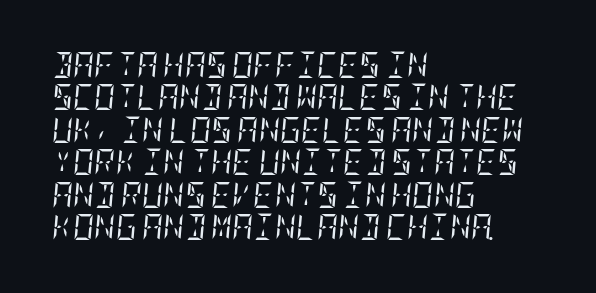
{"italic": "yes", "lean": "right", "slant_degrees": 5, "bold": "no", "underline": "no", "align": "left", "line_spacing": "normal", "line_spacing_ratio": 1.25, "letter_spacing": "normal", "letter_spacing_em": 0.0, "glyph_px": 26}
